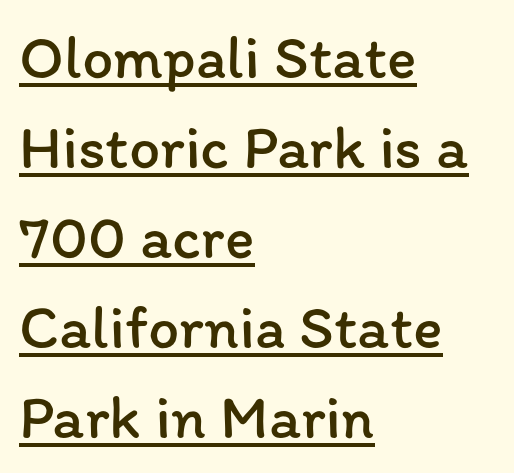
The image shows 62 px regular-weight type, upright; set left-aligned, normal line spacing (1.45x), normal letter spacing, underlined; low stroke contrast and a medium x-height.
